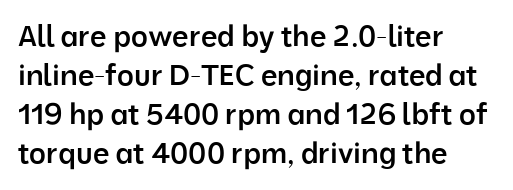
Line beginnings align vertically; line endings do not. The face used here is proportionally spaced, like ordinary book or web type. Compared with an ordinary text face, these strokes are moderately heavier — a semibold. Posture: straight, roman, zero tilt. Typographically, this falls in the sans-serif category. Any mark beneath the type? The region is blank.
